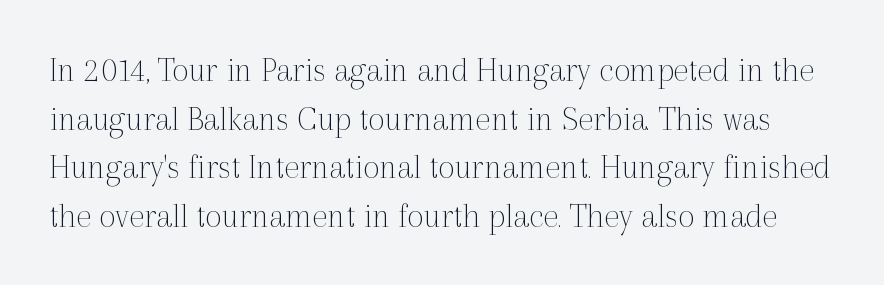
This sample has the flowing, uneven cadence of proportional lettering. Vertical stems look standard width or narrower in stroke. The face used here is seriffed, in the tradition of book romans. The space beneath each line is pristine and unruled. In terms of letterspacing, this is plain default setting.
